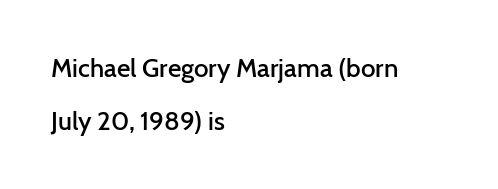
Q: Is the text bold? A: Semi-bold.
Q: Is the text italic (slanted)? A: No, it is upright.
Q: Is the text underlined? A: No.
Q: How is the paragraph aligned? A: Left-aligned.
Q: Is the spacing between letters normal or unusually wide? A: Normal.
Q: Is the spacing between lines tight, normal or loose? A: Loose.
